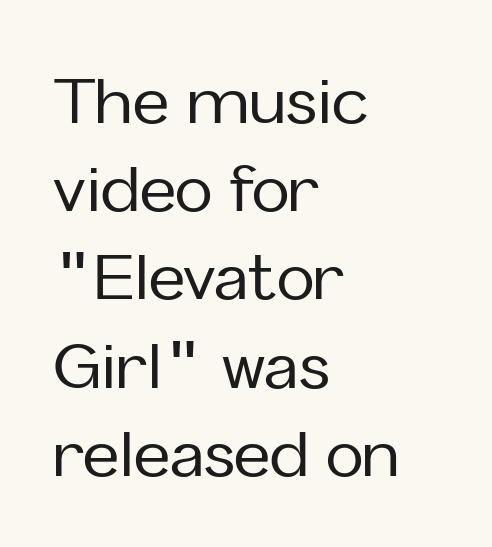
{"serif": "no", "italic": "no", "width": "normal", "stroke_contrast": "low", "x_height": "medium", "monospaced": "no", "underline": "no", "align": "left", "line_spacing": "normal", "line_spacing_ratio": 1.4, "letter_spacing": "normal", "letter_spacing_em": 0.0, "glyph_px": 63}
